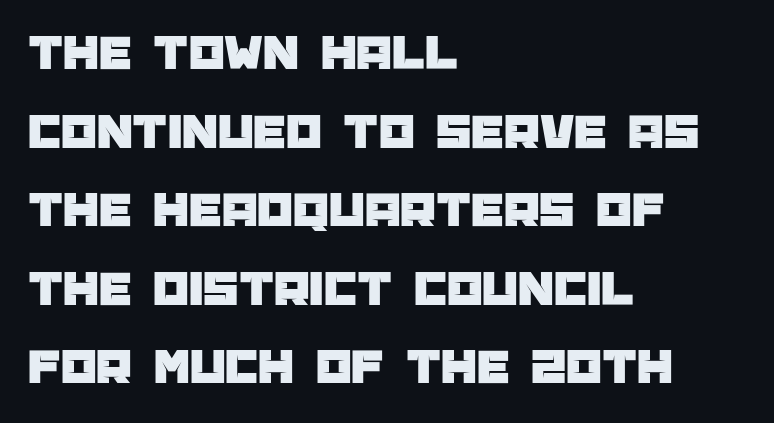
Q: Is the text italic (slanted)? A: No, it is upright.
Q: Is the typeface a serif or a sans-serif typeface? A: Sans-serif.
Q: Is the text underlined? A: No.
Q: How is the paragraph aligned? A: Left-aligned.
Q: Is the spacing between letters normal or unusually wide? A: Normal.
Q: Is the spacing between lines tight, normal or loose? A: Normal.
Q: Width (condensed, normal, or wide)? A: Normal.
Q: Stroke contrast? A: Low.
Q: x-height? A: Large.
Q: Monospaced? A: No.
